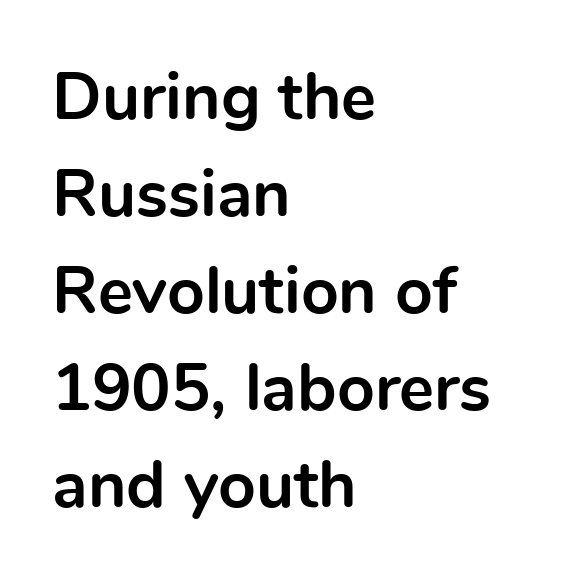
Line beginnings align vertically; line endings do not. The glyphs are unaccompanied by any horizontal stroke below them. Nobody touched the tracking dial on this one. Pretty heavy lettering here — definitely bold. The face used here is a sans, in the tradition of grotesques and geometrics. A typesetter would call this proportional, since set widths differ per character.
